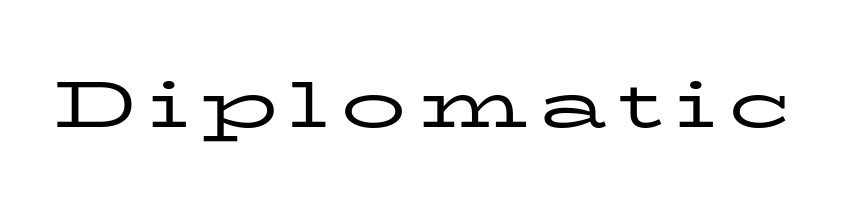
Serifs: yes, visible at the terminals of the letterforms. A typesetter would call this proportional, since set widths differ per character. In terms of posture, this sample is upright. A quiet, ordinary-to-light weight characterises the typeface.
